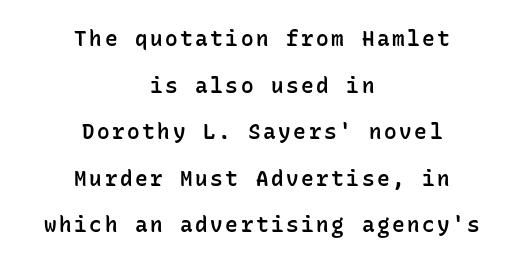
The image shows 21 px text type, upright; set centered, loose line spacing (2.22x), not underlined.
